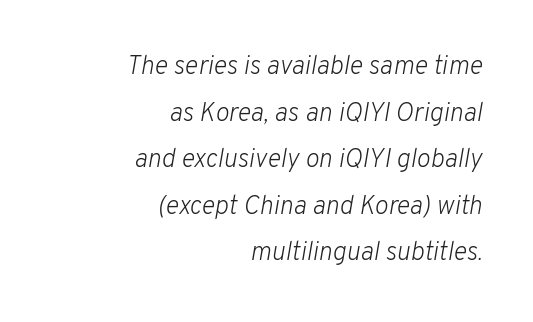
The image shows 26 px text type, italic (leaning right); set right-aligned, line spacing 1.79x, normal letter spacing, not underlined.
